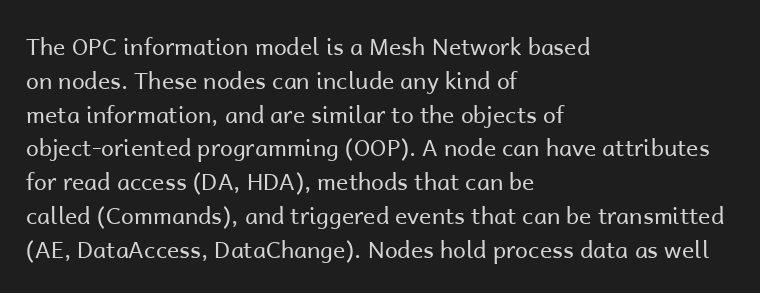
Just letters on the line, the space beneath them empty. Evenly set lines give the paragraph a standard silhouette. Heft: none added — not bold. Notice how the passage keeps a crisp vertical edge on the left only. No extra tracking has been applied to these lines. A roman cut, with each character standing at attention.
